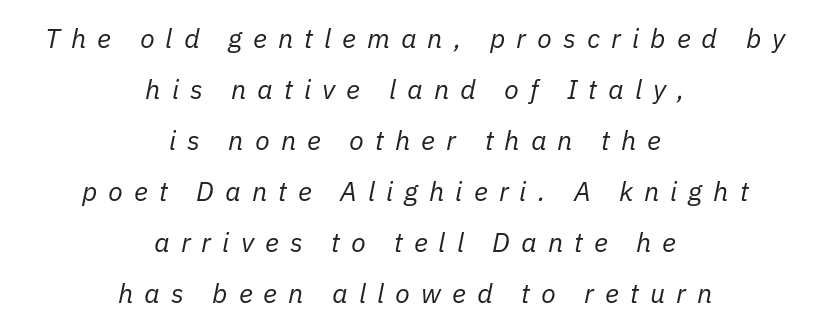
{"italic": "yes", "lean": "right", "slant_degrees": 11, "bold": "no", "underline": "no", "align": "center", "line_spacing_ratio": 1.89, "letter_spacing": "wide", "letter_spacing_em": 0.41, "glyph_px": 27}
